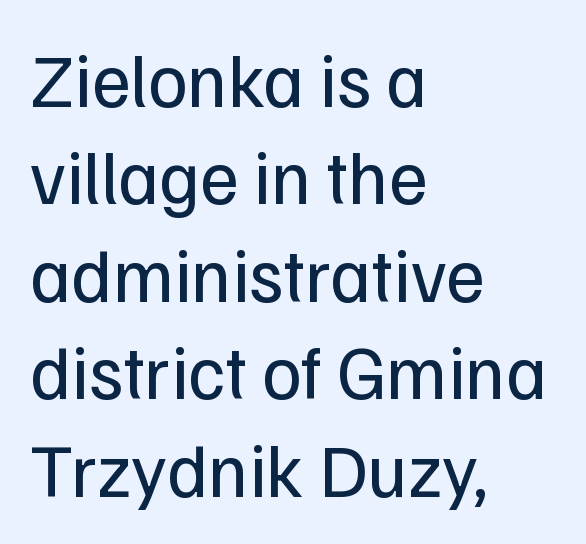
Reading down the block, your eye returns to a fixed left position each line. The typesetting does not lean heavy: it is not bold. Observe the absence of serifs on each vertical stroke in this sample. Quick note: underline off. The passage shown is typed in a proportional face where columns would drift. Is there much room between lines? A standard amount, neither cramped nor airy.
